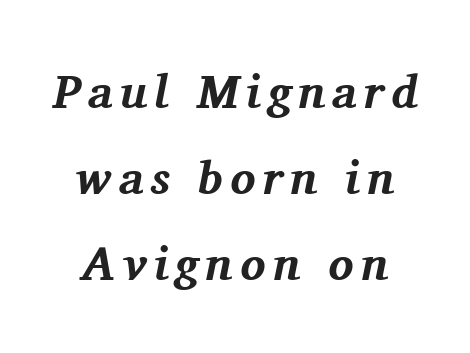
The image shows 47 px bold serif type, italic (leaning right); set line spacing 1.83x, not underlined; medium stroke contrast and a medium x-height.
